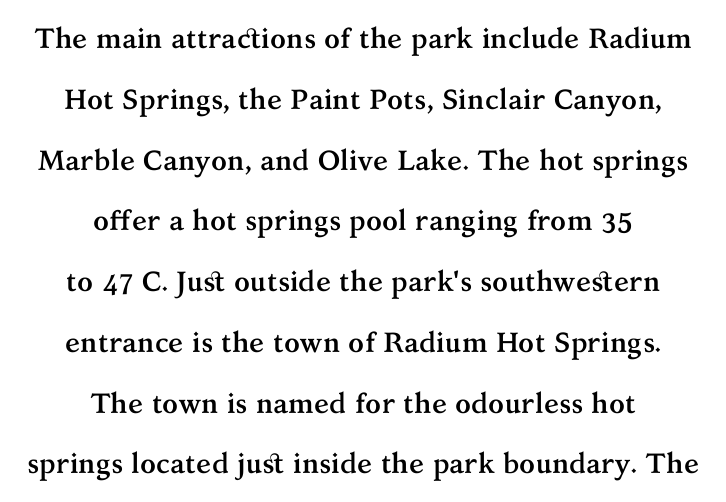
The image shows 28 px semibold serif type, upright; set centered, loose line spacing (2.17x), normal letter spacing, not underlined; medium stroke contrast and a medium x-height.
